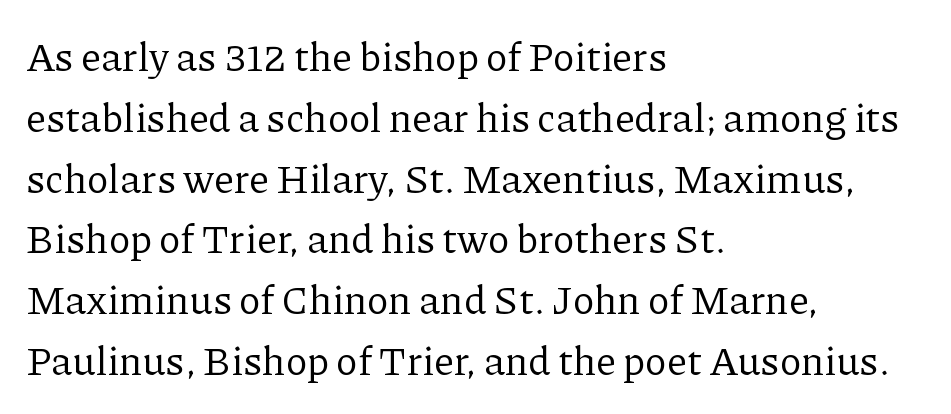
Q: Is the text bold? A: No.
Q: Is the text italic (slanted)? A: No, it is upright.
Q: Is the typeface a serif or a sans-serif typeface? A: Serif.
Q: Is the text underlined? A: No.
Q: How is the paragraph aligned? A: Left-aligned.
Q: Is the spacing between letters normal or unusually wide? A: Normal.
Q: Is the spacing between lines tight, normal or loose? A: Normal.
Q: Width (condensed, normal, or wide)? A: Normal.
Q: Stroke contrast? A: Low.
Q: x-height? A: Medium.
Q: Monospaced? A: No.
